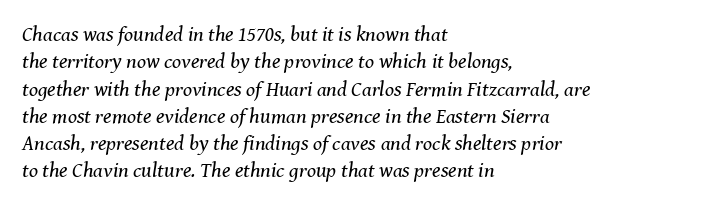
The image shows 21 px text type, italic (leaning right); set left-aligned, normal line spacing (1.3x), normal letter spacing, not underlined.
